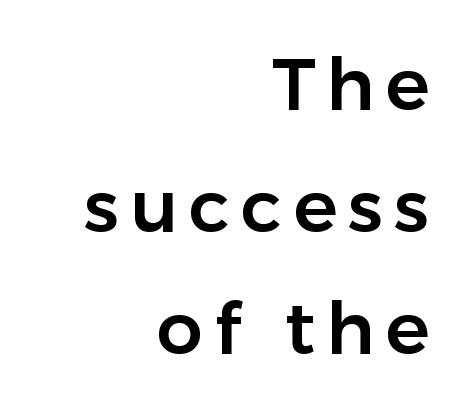
Q: Is the text italic (slanted)? A: No, it is upright.
Q: Is the typeface a serif or a sans-serif typeface? A: Sans-serif.
Q: Is the text underlined? A: No.
Q: How is the paragraph aligned? A: Right-aligned.
Q: Is the spacing between lines tight, normal or loose? A: Normal.
Q: Width (condensed, normal, or wide)? A: Normal.
Q: Stroke contrast? A: Low.
Q: x-height? A: Medium.
Q: Monospaced? A: No.
